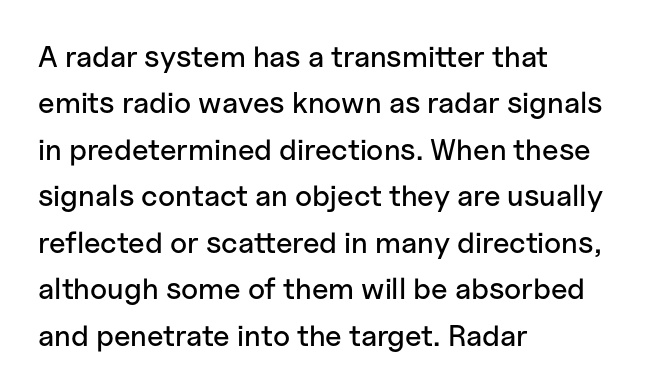
{"serif": "no", "italic": "no", "width": "normal", "stroke_contrast": "low", "x_height": "medium", "monospaced": "no", "underline": "no", "align": "left", "line_spacing": "normal", "line_spacing_ratio": 1.55, "letter_spacing": "normal", "letter_spacing_em": 0.0, "glyph_px": 30}
